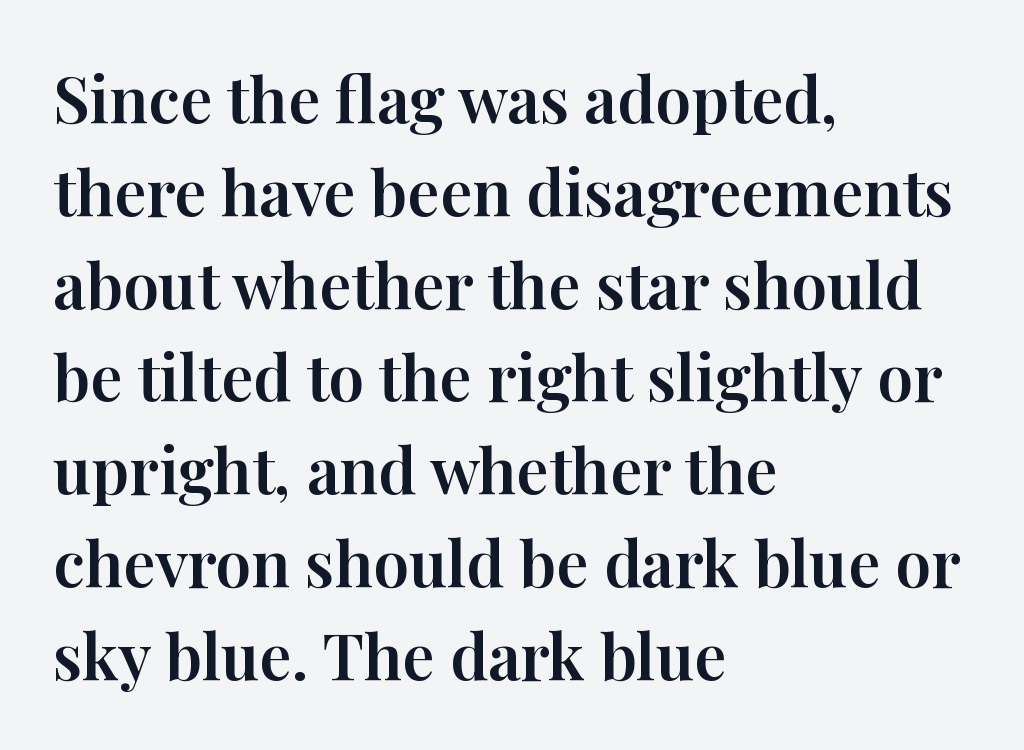
The type family on display is of the serif kind. The paragraph shown leans on its left margin. Style check: upright. Honestly, there is no underline to notice here at all.
